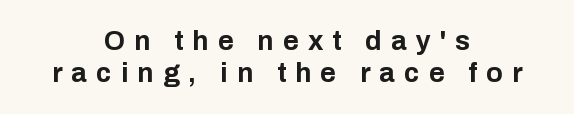
The image shows 27 px bold type, upright; set centered, line spacing 1.17x, unusually wide letter spacing (+0.34 em), not underlined.
